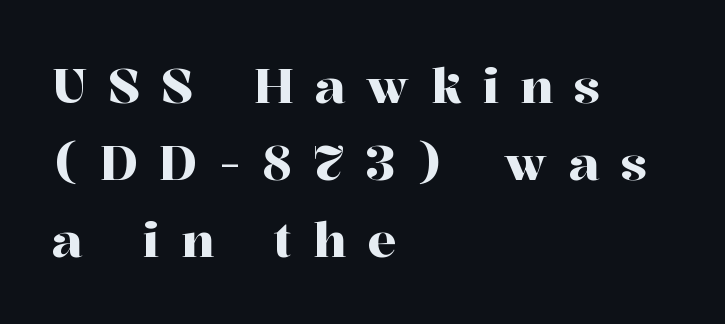
Q: Is the text italic (slanted)? A: No, it is upright.
Q: Is the typeface a serif or a sans-serif typeface? A: Serif.
Q: Is the text underlined? A: No.
Q: How is the paragraph aligned? A: Left-aligned.
Q: Is the spacing between letters normal or unusually wide? A: Unusually wide.
Q: Is the spacing between lines tight, normal or loose? A: Normal.
Q: Width (condensed, normal, or wide)? A: Normal.
Q: Stroke contrast? A: High.
Q: x-height? A: Medium.
Q: Monospaced? A: No.
